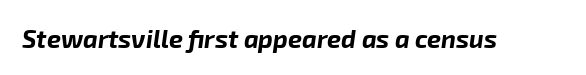
The image shows 25 px bold type, italic (leaning right); set normal letter spacing, not underlined.
